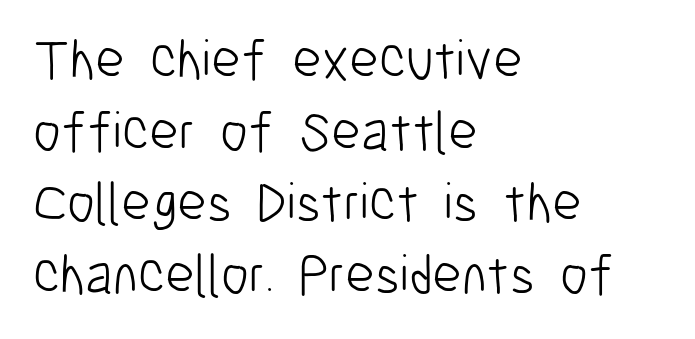
Counters stay open thanks to moderate or lighter strokes. Serif or sans? Sans — the stroke terminals are bare. In terms of leading, this rendering sits right in the middle. Ordinary non-slanted type is in use. A clean baseline with only descenders dipping below it. Nothing unusual about the tracking: characters are spaced as the font intends.
